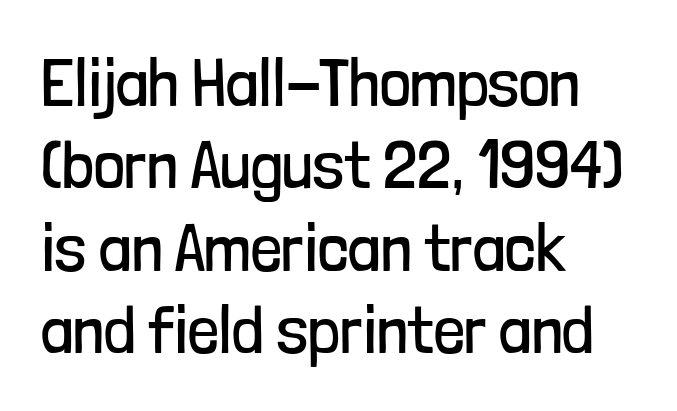
No extra tracking has been applied to these lines. The compositor pushed each line to the left boundary. Stroke thickness stays within the range of a standard reading face or lighter. This is roman type, the default non-slanted kind.
